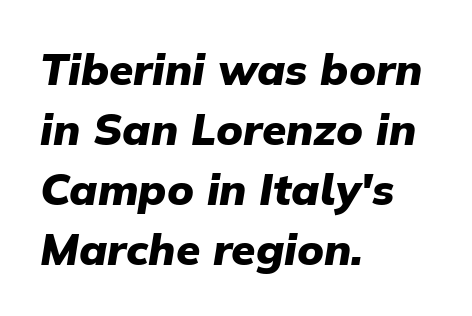
Casual observation: everything's shoved over to the left. Reading down the column, the eye jumps a familiar distance to each next line. Descenders hang freely into open space. On the weight axis this lands at bold, roughly 700.
